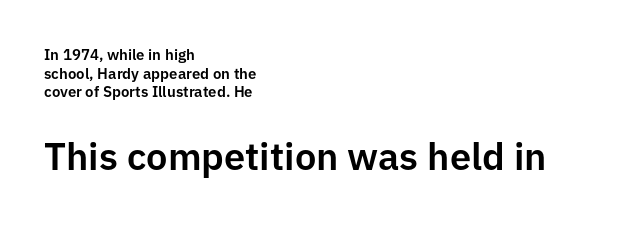
Q: Is the text italic (slanted)? A: No, it is upright.
Q: Is the typeface a serif or a sans-serif typeface? A: Sans-serif.
Q: Is the text underlined? A: No.
Q: How is the paragraph aligned? A: Left-aligned.
Q: Is the spacing between letters normal or unusually wide? A: Normal.
Q: Is the spacing between lines tight, normal or loose? A: Normal.
Q: Which block of text is set in a larger size, the first (top) or the second (bottom)? A: The second (bottom) one.
Q: Width (condensed, normal, or wide)? A: Normal.
Q: Stroke contrast? A: Low.
Q: x-height? A: Medium.
Q: Monospaced? A: No.
